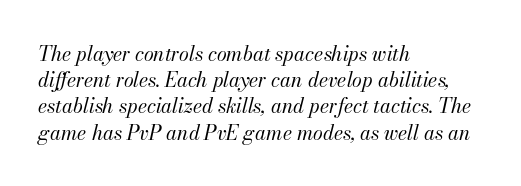
There is no visible air inserted between adjacent glyphs. If you drew a line through each stem, it would be angled. Vertically, the passage feels balanced, rows spaced as you'd expect. Think standard paragraph weight, or any step lighter than that. Only glyphs here, with clear space below each row.
